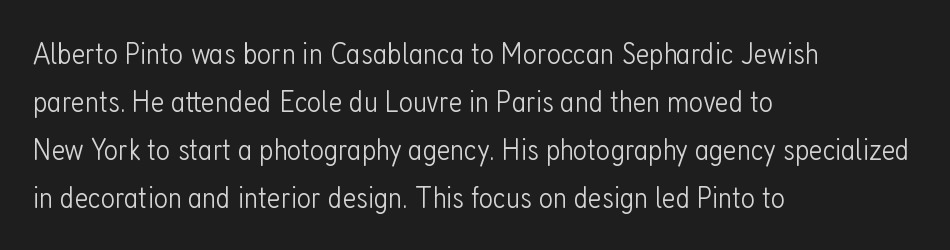
A student would call this left alignment; a typographer would say flush left, rag right. Each letter keeps its own natural width here, so spacing adapts to shape. The foot of each line stays bare and open. The typeface has the unassuming heft of standard copy or less.
